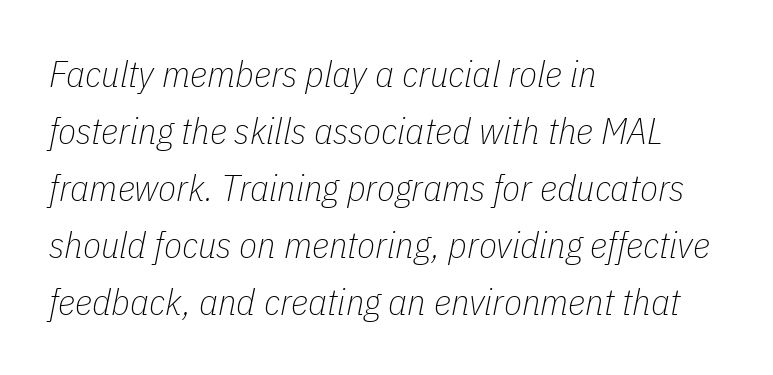
{"italic": "yes", "lean": "right", "slant_degrees": 11, "bold": "no", "weight": "thin", "width": "condensed", "stroke_contrast": "low", "x_height": "medium", "monospaced": "no", "underline": "no", "align": "left", "line_spacing": "normal", "line_spacing_ratio": 1.54, "letter_spacing": "normal", "letter_spacing_em": 0.0, "glyph_px": 37}
